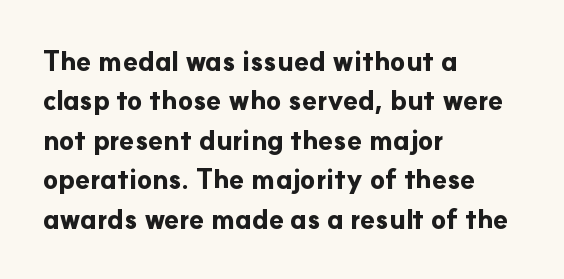
The line texture is even and compact thanks to regular tracking. Notice how the passage keeps a crisp vertical edge on the left only. Rendered with straight, roman letterforms. A bare baseline throughout the passage. One glance says typical: line gaps are just what's usual.
